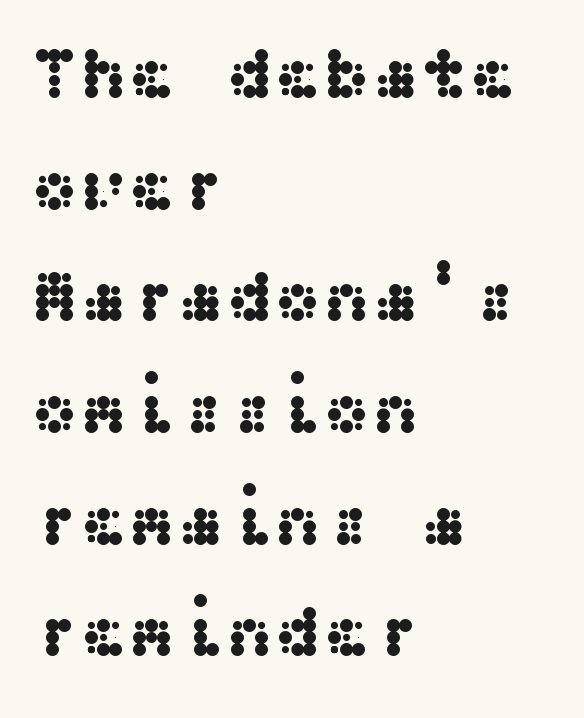
The image shows 73 px wide sans-serif type, upright; set left-aligned, normal line spacing (1.53x), normal letter spacing, not underlined; medium stroke contrast and a medium x-height.
